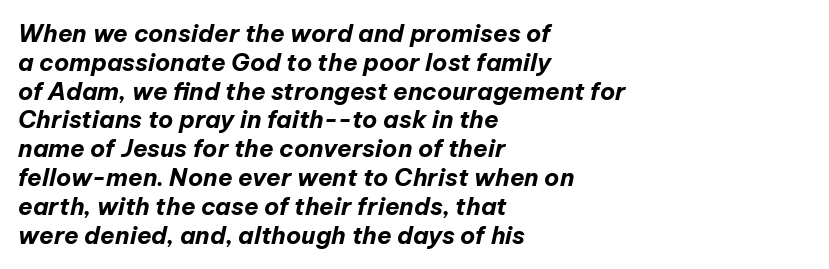
The image shows 24 px bold type, italic (leaning right); set left-aligned, line spacing 1.2x, normal letter spacing, not underlined.
